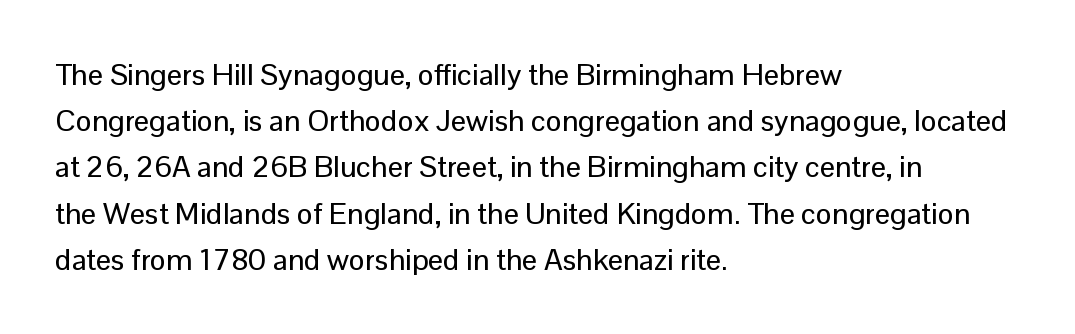
The designer left line spacing at the default. A sans-serif font was chosen for this passage. The lettering stays uniformly vertical, giving the passage a roman look. Type without underlining. Visually the block forms a straight wall on the left and a jagged coastline on the right.
